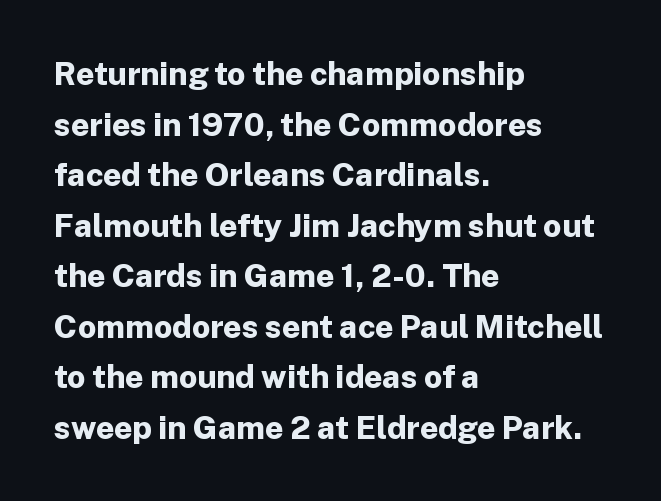
{"serif": "no", "italic": "no", "bold": "yes", "weight": "bold", "width": "normal", "stroke_contrast": "low", "x_height": "medium", "monospaced": "no", "underline": "no", "align": "left", "line_spacing": "normal", "line_spacing_ratio": 1.58, "letter_spacing": "normal", "letter_spacing_em": 0.0, "glyph_px": 32}
